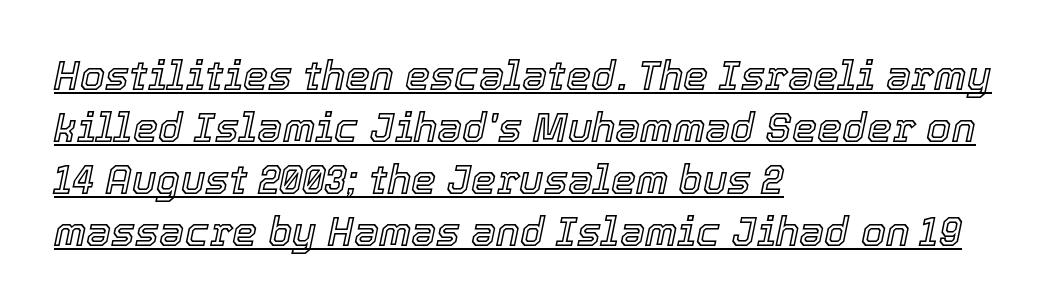
Q: Is the text italic (slanted)? A: Yes, it leans right by about 12 degrees.
Q: Is the text underlined? A: Yes.
Q: How is the paragraph aligned? A: Left-aligned.
Q: Is the spacing between letters normal or unusually wide? A: Normal.
Q: Is the spacing between lines tight, normal or loose? A: Normal.
Q: Width (condensed, normal, or wide)? A: Normal.
Q: x-height? A: Medium.
Q: Monospaced? A: No.
